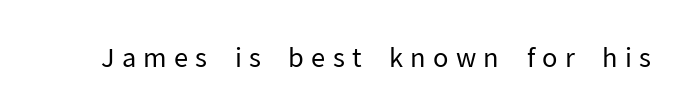
Letter spacing: wide. Stroke mass is kept to a normal reading level or below. Posture: upright roman. Honestly, there is no underline to notice here at all.
